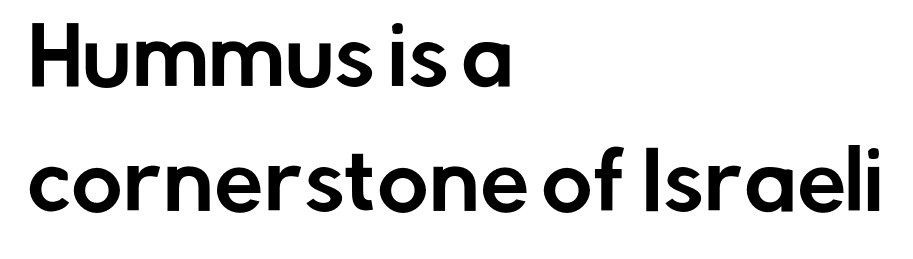
The image shows 79 px sans-serif type, upright; set left-aligned, normal line spacing (1.58x), normal letter spacing, not underlined; low stroke contrast and a medium x-height.
